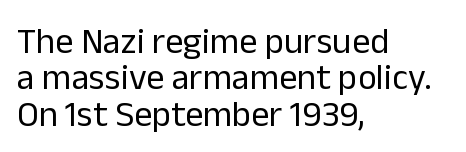
The words here are not underlined. The letters stand straight up with perfectly vertical stems. Tracking value appears to be zero — textbook default spacing. Line beginnings align vertically; line endings do not. The rendering uses a small line-height, squeezing the rows. Looks like regular typesetting: each glyph gets only the width it needs.
